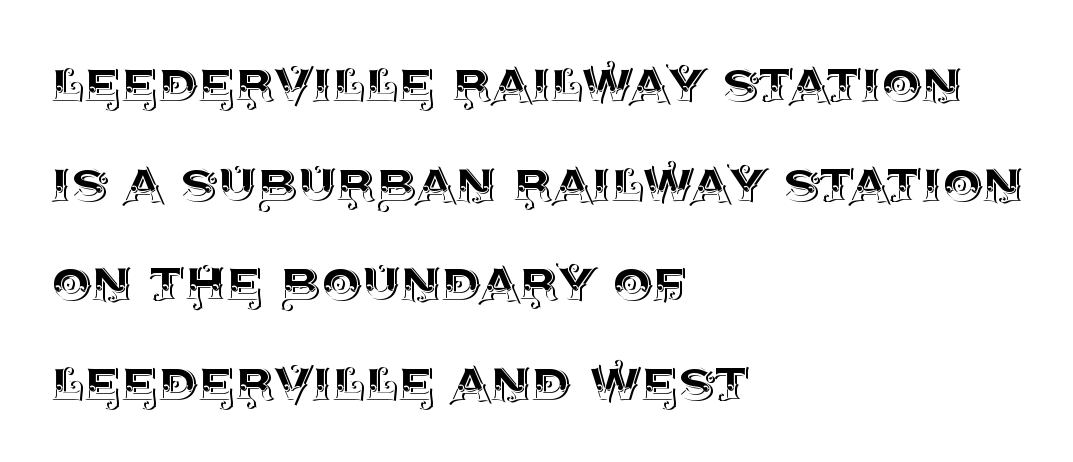
The rendering keeps characters at their native spacing. Horizontally, the lines are justified to the leading edge only. Is there any slant? The stems are plumb. The letters advance in unequal steps, a hallmark of proportional type. Honestly, there is no underline to notice here at all.
